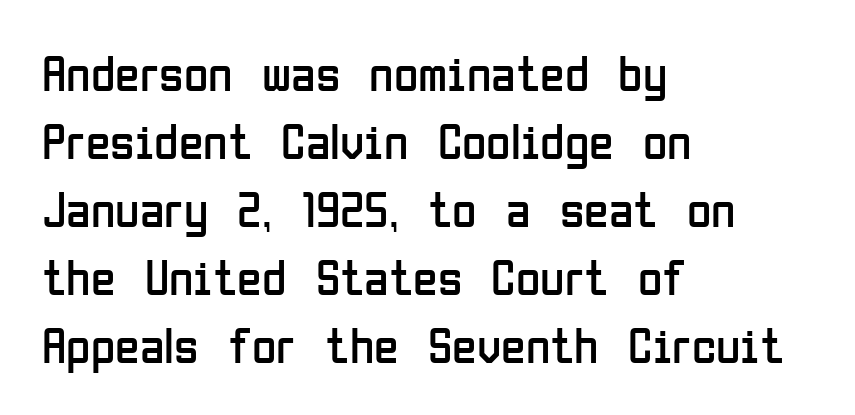
Q: Is the text bold? A: No.
Q: Is the text italic (slanted)? A: No, it is upright.
Q: Is the typeface a serif or a sans-serif typeface? A: Sans-serif.
Q: Is the text underlined? A: No.
Q: How is the paragraph aligned? A: Left-aligned.
Q: Is the spacing between letters normal or unusually wide? A: Normal.
Q: Is the spacing between lines tight, normal or loose? A: Normal.
Q: Width (condensed, normal, or wide)? A: Condensed.
Q: Stroke contrast? A: Low.
Q: x-height? A: Medium.
Q: Monospaced? A: No.
